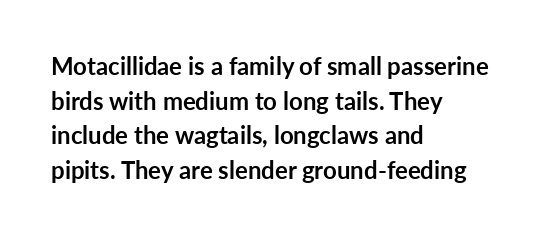
The image shows 24 px bold type, upright; set left-aligned, normal line spacing (1.44x), normal letter spacing, not underlined.
